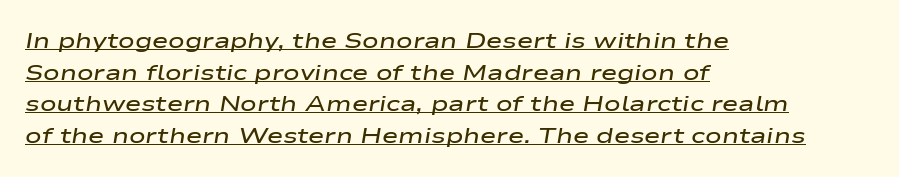
{"italic": "yes", "lean": "right", "slant_degrees": 9, "bold": "semi", "underline": "yes", "align": "left", "line_spacing": "normal", "line_spacing_ratio": 1.44, "letter_spacing": "normal", "letter_spacing_em": 0.0, "glyph_px": 22}
